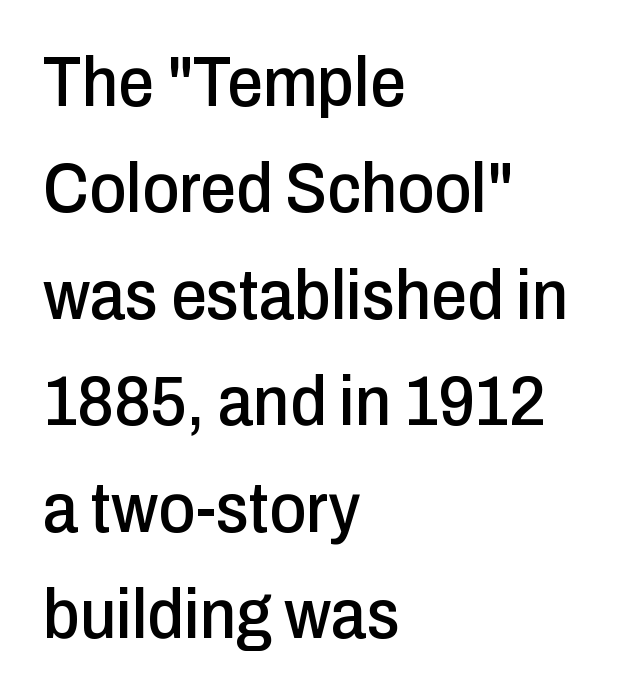
Q: Is the text italic (slanted)? A: No, it is upright.
Q: Is the typeface a serif or a sans-serif typeface? A: Sans-serif.
Q: Is the text underlined? A: No.
Q: How is the paragraph aligned? A: Left-aligned.
Q: Is the spacing between letters normal or unusually wide? A: Normal.
Q: Is the spacing between lines tight, normal or loose? A: Normal.
Q: Width (condensed, normal, or wide)? A: Condensed.
Q: Stroke contrast? A: Low.
Q: x-height? A: Medium.
Q: Monospaced? A: No.
